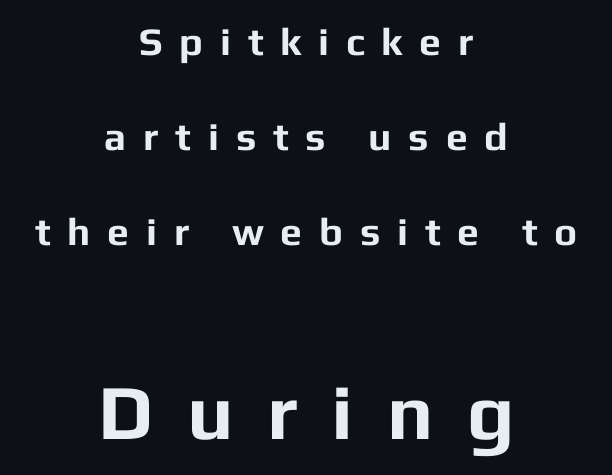
Q: Is the text bold? A: Yes.
Q: Is the text italic (slanted)? A: No, it is upright.
Q: Is the typeface a serif or a sans-serif typeface? A: Sans-serif.
Q: Is the text underlined? A: No.
Q: How is the paragraph aligned? A: Centered.
Q: Is the spacing between letters normal or unusually wide? A: Unusually wide.
Q: Is the spacing between lines tight, normal or loose? A: Loose.
Q: Which block of text is set in a larger size, the first (top) or the second (bottom)? A: The second (bottom) one.
Q: Width (condensed, normal, or wide)? A: Normal.
Q: Stroke contrast? A: Low.
Q: x-height? A: Medium.
Q: Monospaced? A: No.
